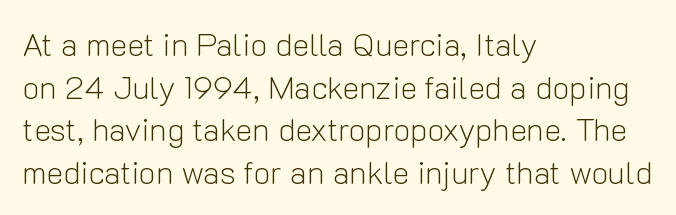
{"serif": "no", "italic": "no", "bold": "no", "weight": "light", "width": "normal", "stroke_contrast": "low", "x_height": "medium", "monospaced": "no", "underline": "no", "align": "left", "line_spacing": "normal", "line_spacing_ratio": 1.33, "letter_spacing": "normal", "letter_spacing_em": 0.0, "glyph_px": 32}
